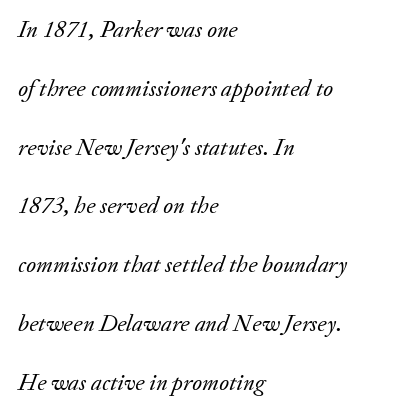
Q: Is the text bold? A: No.
Q: Is the text italic (slanted)? A: Yes, it leans right by about 20 degrees.
Q: Is the text underlined? A: No.
Q: How is the paragraph aligned? A: Left-aligned.
Q: Is the spacing between letters normal or unusually wide? A: Normal.
Q: Is the spacing between lines tight, normal or loose? A: Loose.
